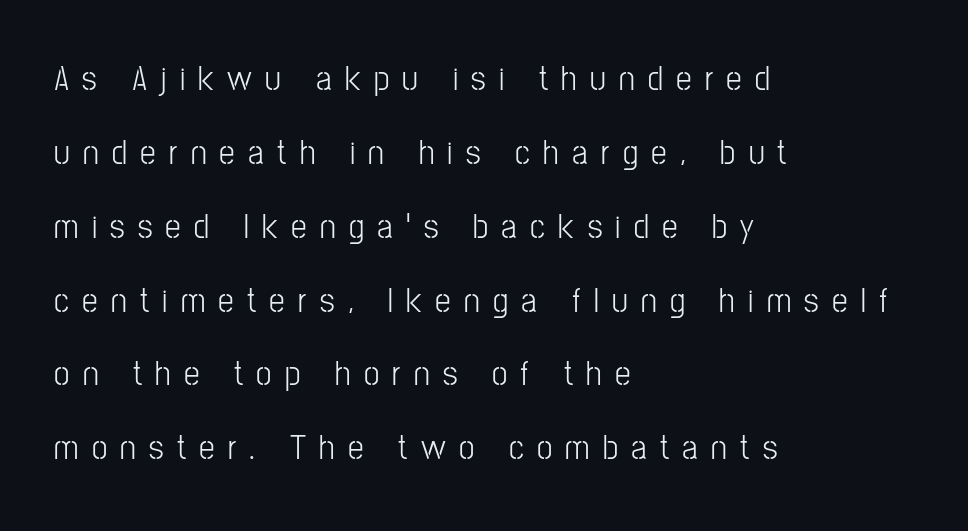
Does the leading feel generous? Absolutely, it's lavish. Posture: vertical. Caption: expanded tracking, letters set apart. The typeface chosen for these lines omits serifs.
